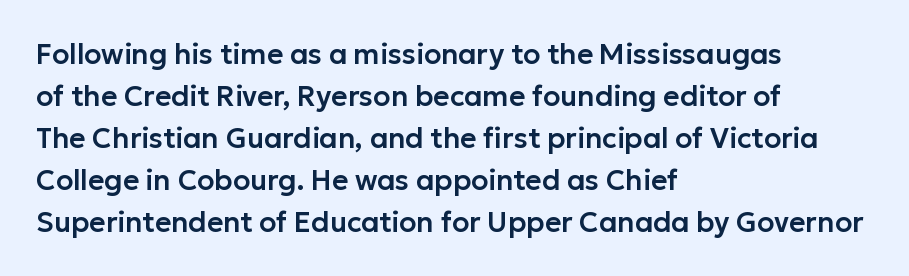
{"serif": "no", "italic": "no", "width": "normal", "stroke_contrast": "low", "x_height": "medium", "monospaced": "no", "underline": "no", "align": "left", "line_spacing": "normal", "line_spacing_ratio": 1.5, "letter_spacing": "normal", "letter_spacing_em": 0.0, "glyph_px": 28}
